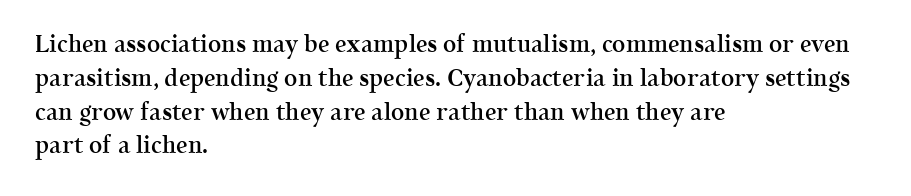
Q: Is the text bold? A: Semi-bold.
Q: Is the text italic (slanted)? A: No, it is upright.
Q: Is the text underlined? A: No.
Q: How is the paragraph aligned? A: Left-aligned.
Q: Is the spacing between letters normal or unusually wide? A: Normal.
Q: Is the spacing between lines tight, normal or loose? A: Normal.
